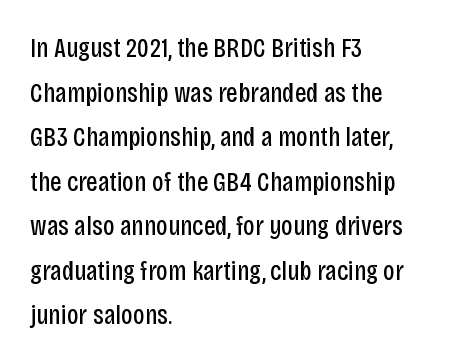
The image shows 28 px regular-weight, condensed sans-serif type, upright; set left-aligned, normal line spacing (1.59x), normal letter spacing, not underlined; low stroke contrast and a large x-height.
